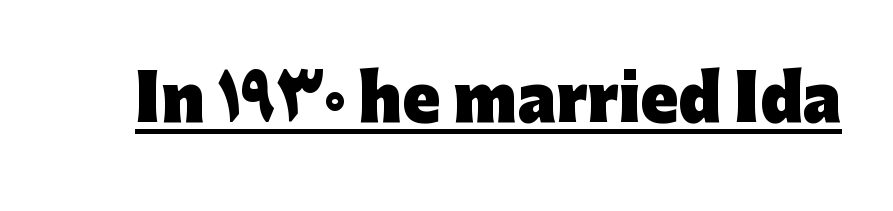
Characters follow at the spacing the type designer built in. The letters advance in unequal steps, a hallmark of proportional type. Underlined type. No italicization has been applied; the sample stays upright.
